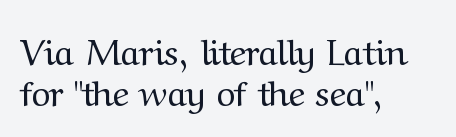
{"serif": "yes", "italic": "no", "bold": "no", "weight": "regular", "width": "normal", "stroke_contrast": "medium", "x_height": "medium", "monospaced": "no", "underline": "no", "align": "left", "line_spacing": "tight", "line_spacing_ratio": 1.14, "letter_spacing": "normal", "letter_spacing_em": 0.0, "glyph_px": 36}
